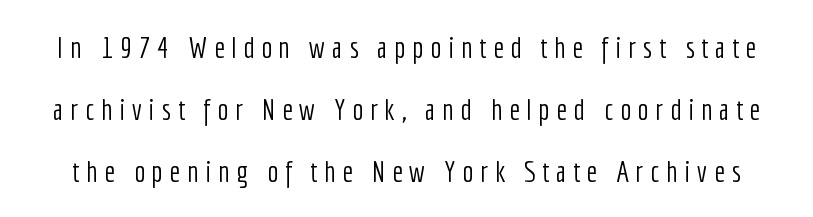
The image shows 30 px light, condensed sans-serif type, upright; set loose line spacing (2.06x), unusually wide letter spacing (+0.22 em), not underlined; low stroke contrast and a medium x-height.
